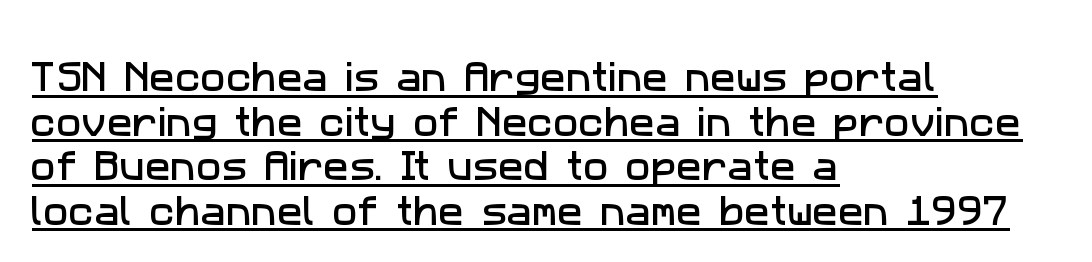
Typographically, this falls in the sans-serif category. Note the varied advance widths — an 'i' is clearly narrower than an 'm'. Underline: present. The space between consecutive lines is moderate.
